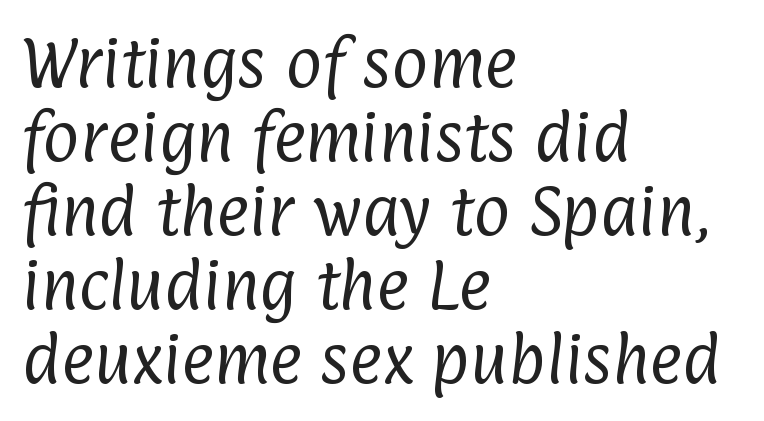
{"serif": "no", "bold": "no", "weight": "regular", "width": "condensed", "stroke_contrast": "low", "x_height": "medium", "monospaced": "no", "underline": "no", "align": "left", "line_spacing": "normal", "line_spacing_ratio": 1.32, "letter_spacing": "normal", "letter_spacing_em": 0.0, "glyph_px": 56}
